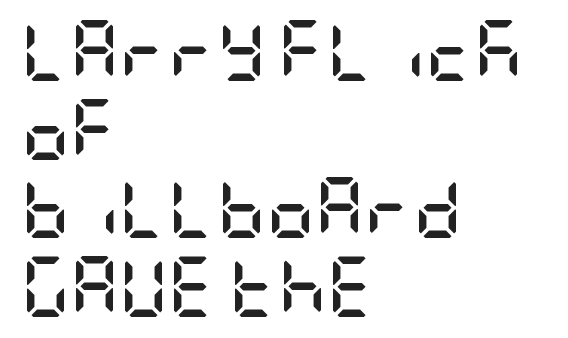
{"serif": "no", "italic": "no", "bold": "yes", "weight": "semibold", "width": "condensed", "stroke_contrast": "low", "x_height": "large", "underline": "no", "align": "left", "line_spacing": "normal", "line_spacing_ratio": 1.31, "letter_spacing": "normal", "letter_spacing_em": 0.0, "glyph_px": 60}
